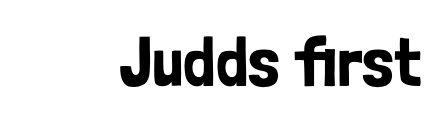
Q: Is the text italic (slanted)? A: No, it is upright.
Q: Is the typeface a serif or a sans-serif typeface? A: Sans-serif.
Q: Is the text underlined? A: No.
Q: Is the spacing between letters normal or unusually wide? A: Normal.
Q: Width (condensed, normal, or wide)? A: Condensed.
Q: Stroke contrast? A: Low.
Q: x-height? A: Medium.
Q: Monospaced? A: No.
